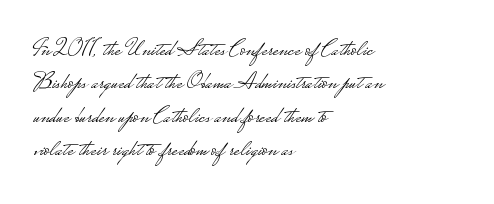
The image shows 24 px text type; set left-aligned, normal line spacing (1.39x), normal letter spacing, not underlined.
